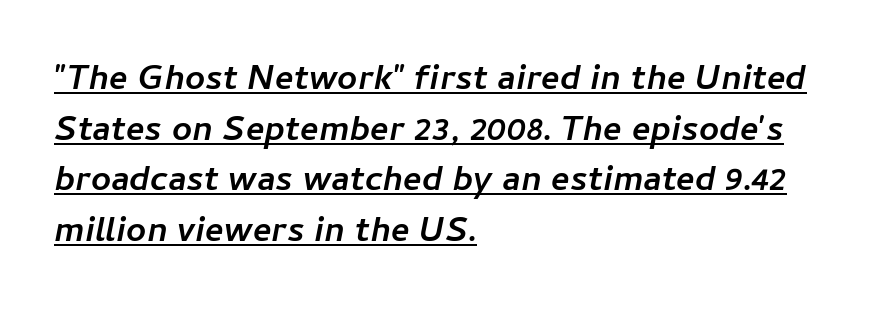
The image shows 35 px semibold type, italic (leaning right); set left-aligned, normal line spacing (1.45x), normal letter spacing, underlined; low stroke contrast and a medium x-height.
